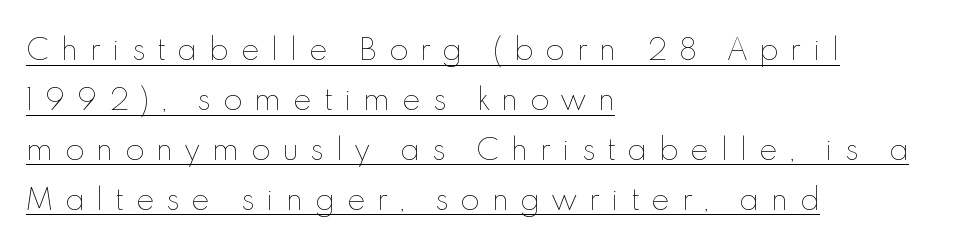
{"italic": "no", "bold": "no", "weight": "thin", "width": "normal", "x_height": "small", "monospaced": "no", "underline": "yes", "align": "left", "line_spacing_ratio": 1.78, "letter_spacing": "wide", "letter_spacing_em": 0.43, "glyph_px": 28}
